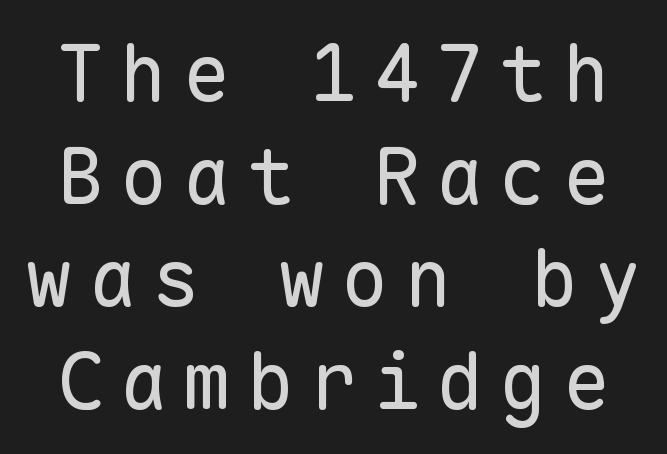
The image shows 79 px regular-weight sans-serif type, upright, monospaced; set normal line spacing (1.3x), unusually wide letter spacing (+0.2 em), not underlined; low stroke contrast and a medium x-height.
